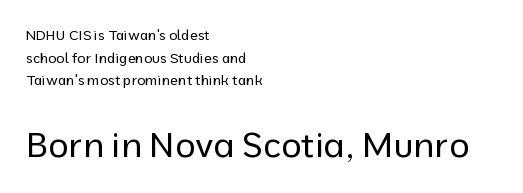
{"serif": "no", "italic": "no", "bold": "no", "weight": "regular", "width": "normal", "stroke_contrast": "low", "x_height": "medium", "monospaced": "no", "underline": "no", "align": "left", "line_spacing": "normal", "line_spacing_ratio": 1.62, "letter_spacing": "normal", "letter_spacing_em": 0.0, "larger_block": "second", "size_ratio": 2.5, "glyph_px": 35}
